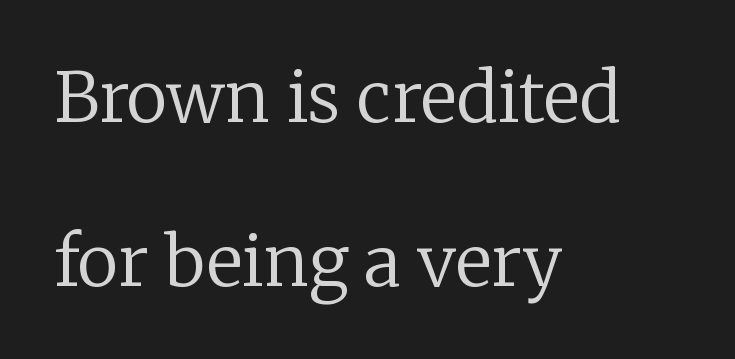
{"serif": "yes", "italic": "no", "bold": "no", "weight": "regular", "width": "normal", "stroke_contrast": "low", "x_height": "medium", "monospaced": "no", "underline": "no", "align": "left", "line_spacing": "loose", "line_spacing_ratio": 2.37, "letter_spacing": "normal", "letter_spacing_em": 0.0, "glyph_px": 69}
